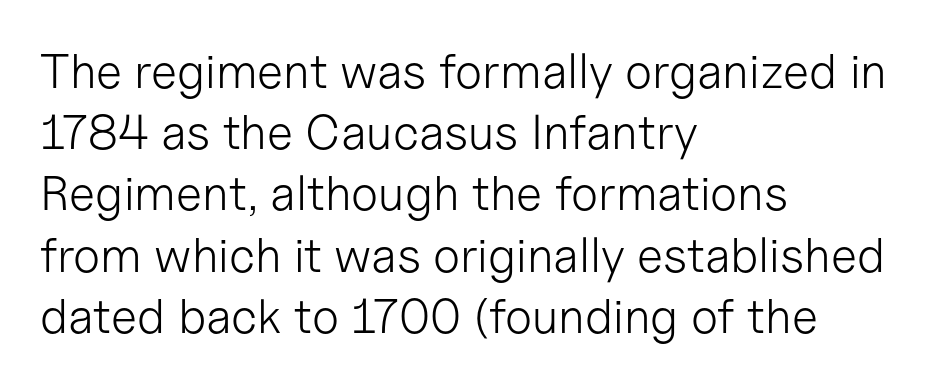
{"serif": "no", "italic": "no", "bold": "no", "weight": "light", "width": "normal", "stroke_contrast": "low", "x_height": "medium", "monospaced": "no", "underline": "no", "align": "left", "line_spacing": "normal", "line_spacing_ratio": 1.25, "letter_spacing": "normal", "letter_spacing_em": 0.0, "glyph_px": 49}
